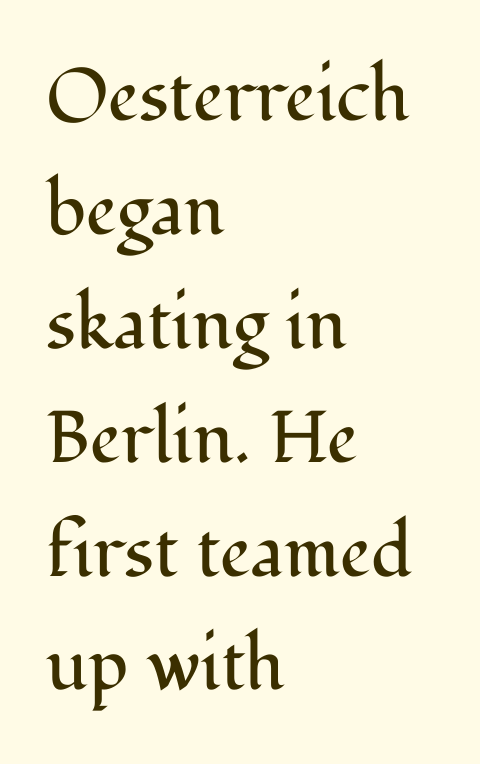
{"serif": "yes", "italic": "no", "bold": "no", "weight": "regular", "width": "normal", "stroke_contrast": "medium", "x_height": "medium", "monospaced": "no", "underline": "no", "align": "left", "line_spacing": "normal", "line_spacing_ratio": 1.56, "letter_spacing": "normal", "letter_spacing_em": 0.0, "glyph_px": 73}
